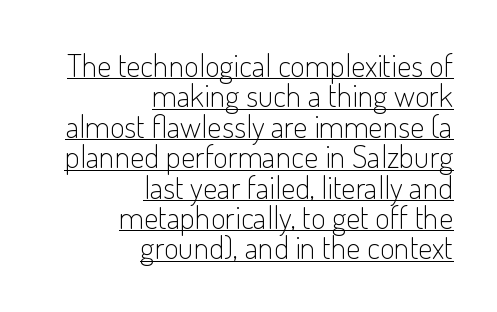
Q: Is the text bold? A: No.
Q: Is the text italic (slanted)? A: No, it is upright.
Q: Is the typeface a serif or a sans-serif typeface? A: Sans-serif.
Q: Is the text underlined? A: Yes.
Q: How is the paragraph aligned? A: Right-aligned.
Q: Is the spacing between letters normal or unusually wide? A: Normal.
Q: Is the spacing between lines tight, normal or loose? A: Tight.
Q: Width (condensed, normal, or wide)? A: Condensed.
Q: Stroke contrast? A: Low.
Q: x-height? A: Small.
Q: Monospaced? A: No.
